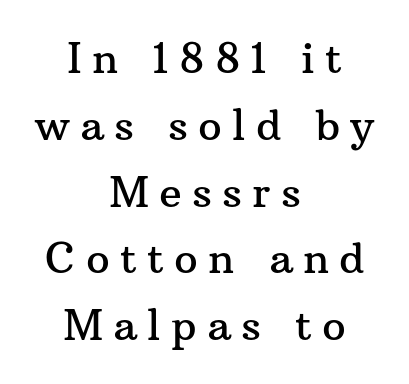
The letterforms stand isolated, each surrounded by extra space. Varying glyph widths throughout — classic text-font behaviour. Characters remain perfectly vertical along every line. Notice how the passage keeps no hard edge, just a central spine. Clear beneath every line of the passage. The vertical gap from one line to the next is medium.
